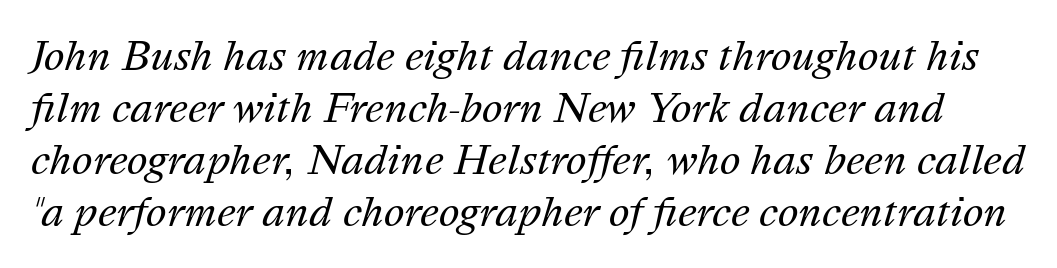
The image shows 39 px regular-weight type, italic (leaning right); set normal line spacing (1.33x), normal letter spacing, not underlined; medium stroke contrast and a medium x-height.
